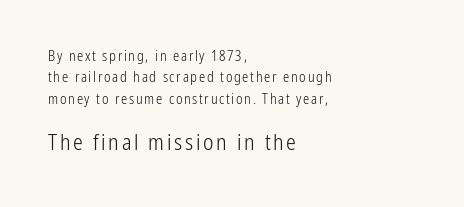
If you measured baseline to baseline, you'd find a middling distance. Of the two passages, the one underneath uses the larger point size. Leftover space on each line is placed entirely after the last word. No extra ink here — the face is not bold. In terms of posture, this sample is upright.
